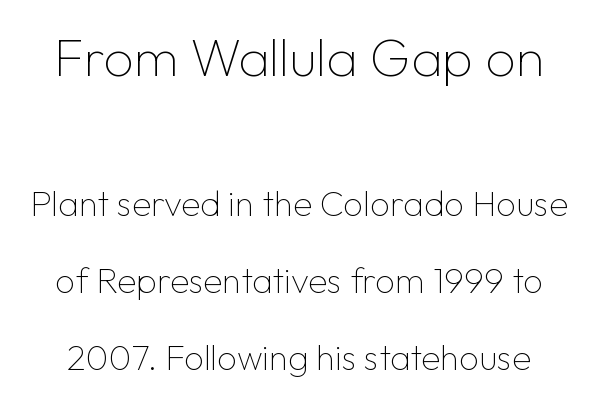
Q: Is the text bold? A: No.
Q: Is the text italic (slanted)? A: No, it is upright.
Q: Is the typeface a serif or a sans-serif typeface? A: Sans-serif.
Q: Is the text underlined? A: No.
Q: Is the spacing between letters normal or unusually wide? A: Normal.
Q: Is the spacing between lines tight, normal or loose? A: Loose.
Q: Which block of text is set in a larger size, the first (top) or the second (bottom)? A: The first (top) one.
Q: Width (condensed, normal, or wide)? A: Normal.
Q: Stroke contrast? A: Low.
Q: x-height? A: Medium.
Q: Monospaced? A: No.
